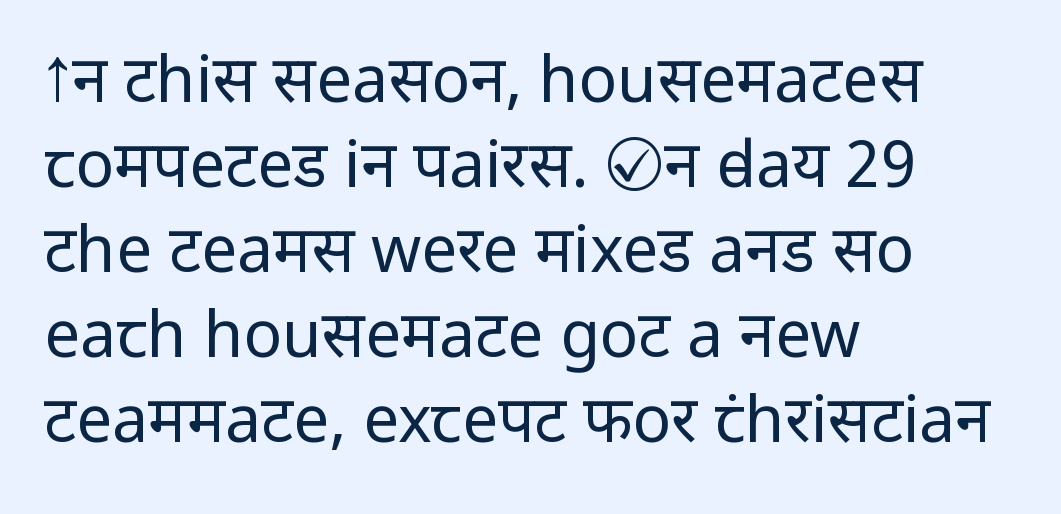
The image shows 64 px regular-weight sans-serif type, upright; set left-aligned, normal line spacing (1.33x), normal letter spacing, not underlined; low stroke contrast and a medium x-height.
